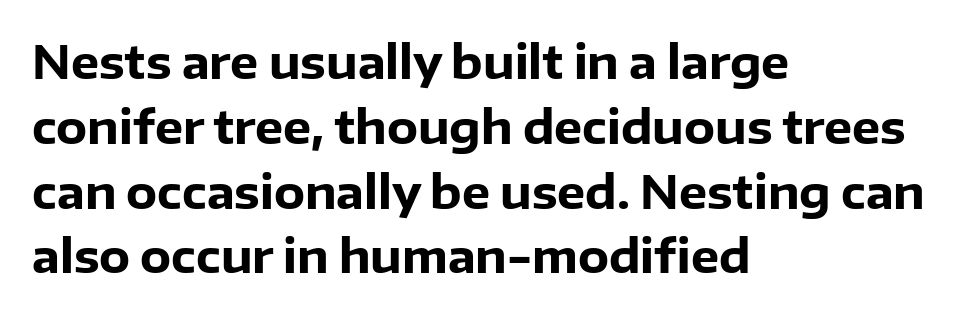
Q: Is the text bold? A: Yes.
Q: Is the text italic (slanted)? A: No, it is upright.
Q: Is the typeface a serif or a sans-serif typeface? A: Sans-serif.
Q: Is the text underlined? A: No.
Q: How is the paragraph aligned? A: Left-aligned.
Q: Is the spacing between letters normal or unusually wide? A: Normal.
Q: Is the spacing between lines tight, normal or loose? A: Normal.
Q: Width (condensed, normal, or wide)? A: Normal.
Q: Stroke contrast? A: Low.
Q: x-height? A: Medium.
Q: Monospaced? A: No.
